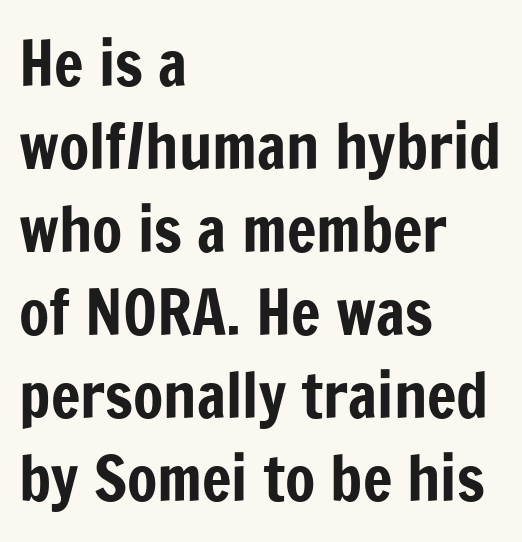
The image shows 62 px condensed sans-serif type, upright; set left-aligned, normal line spacing (1.34x), normal letter spacing, not underlined; low stroke contrast and a medium x-height.
